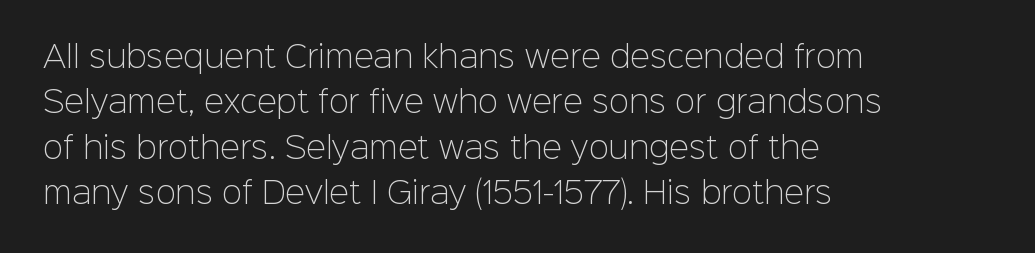
{"serif": "no", "italic": "no", "bold": "no", "weight": "light", "width": "normal", "stroke_contrast": "low", "x_height": "medium", "monospaced": "no", "underline": "no", "align": "left", "line_spacing": "normal", "line_spacing_ratio": 1.51, "letter_spacing": "normal", "letter_spacing_em": 0.0, "glyph_px": 30}
